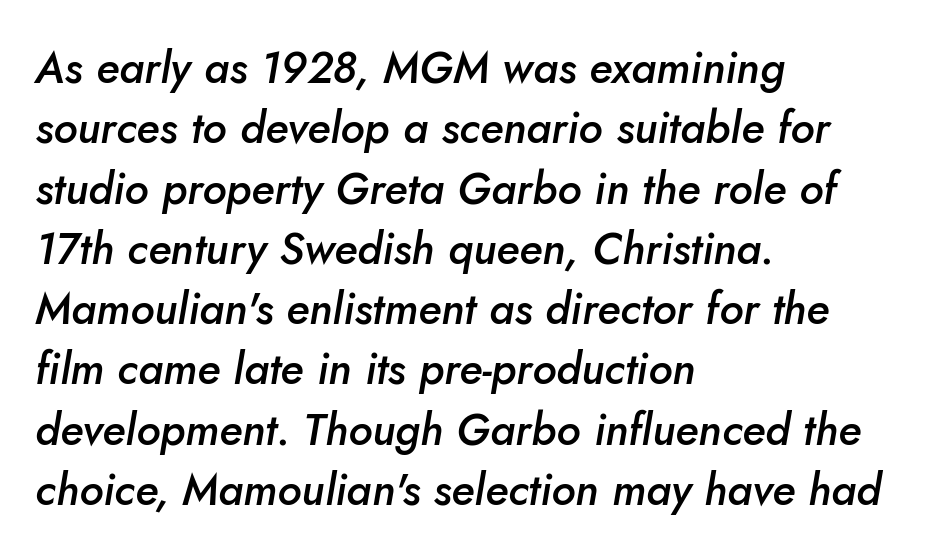
{"italic": "yes", "lean": "right", "slant_degrees": 10, "bold": "semi", "weight": "semibold", "width": "normal", "stroke_contrast": "low", "x_height": "small", "monospaced": "no", "underline": "no", "align": "left", "line_spacing": "normal", "line_spacing_ratio": 1.37, "letter_spacing": "normal", "letter_spacing_em": 0.0, "glyph_px": 44}
